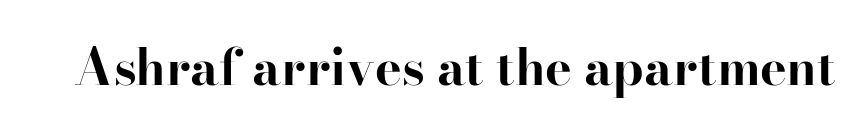
Q: Is the text bold? A: Yes.
Q: Is the text italic (slanted)? A: No, it is upright.
Q: Is the typeface a serif or a sans-serif typeface? A: Serif.
Q: Is the text underlined? A: No.
Q: Is the spacing between letters normal or unusually wide? A: Normal.
Q: Width (condensed, normal, or wide)? A: Normal.
Q: Stroke contrast? A: High.
Q: x-height? A: Small.
Q: Monospaced? A: No.
